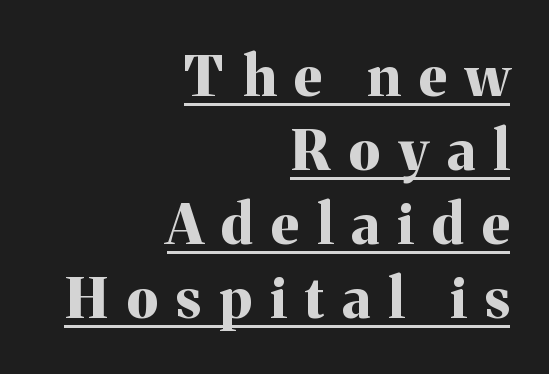
These lines stack with their right ends in a neat column. Does the weight exceed regular? Yes, all the way to bold. This rendering features underlined lettering. A roman cut, with each character standing at attention.
